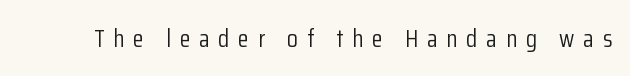
Q: Is the text bold? A: No.
Q: Is the text italic (slanted)? A: No, it is upright.
Q: Is the text underlined? A: No.
Q: Is the spacing between letters normal or unusually wide? A: Unusually wide.
